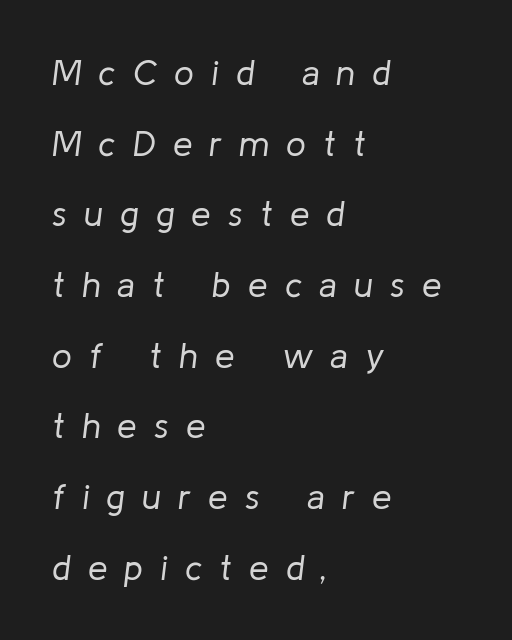
The image shows 35 px regular-weight type, italic (leaning right); set left-aligned, loose line spacing (2.02x), unusually wide letter spacing (+0.49 em), not underlined; low stroke contrast and a medium x-height.
